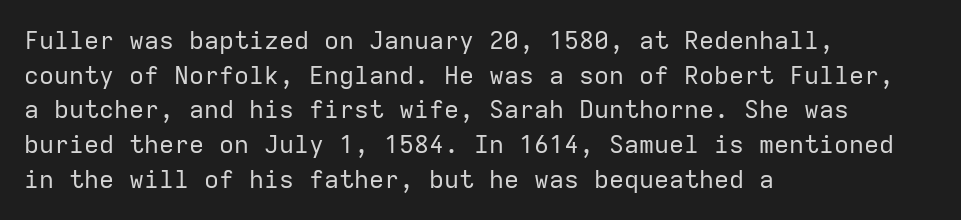
Q: Is the text bold? A: No.
Q: Is the text italic (slanted)? A: No, it is upright.
Q: Is the text underlined? A: No.
Q: How is the paragraph aligned? A: Left-aligned.
Q: Is the spacing between letters normal or unusually wide? A: Normal.
Q: Is the spacing between lines tight, normal or loose? A: Normal.
